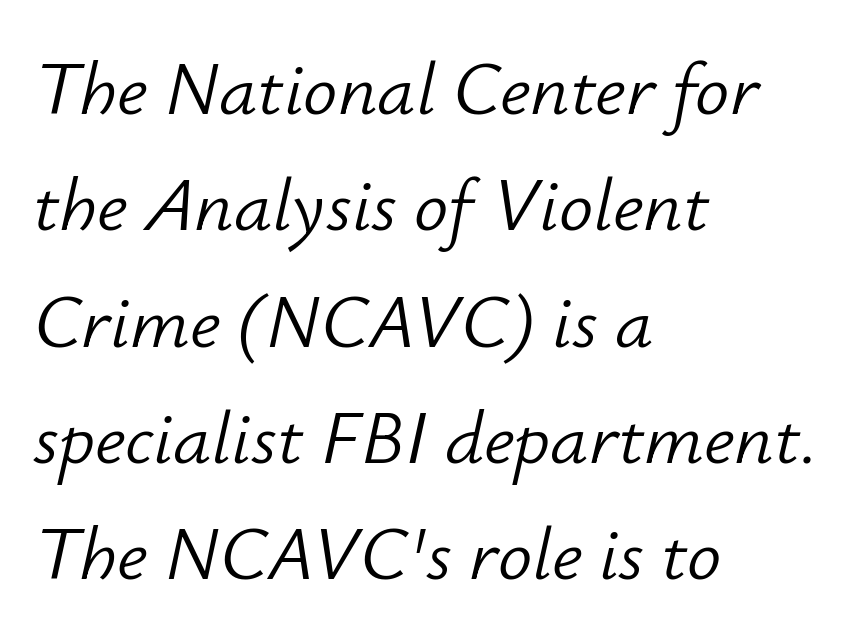
Q: Is the text bold? A: No.
Q: Is the text italic (slanted)? A: Yes, it leans right by about 12 degrees.
Q: Is the text underlined? A: No.
Q: How is the paragraph aligned? A: Left-aligned.
Q: Is the spacing between letters normal or unusually wide? A: Normal.
Q: Is the spacing between lines tight, normal or loose? A: Normal.
Q: Width (condensed, normal, or wide)? A: Normal.
Q: Stroke contrast? A: Low.
Q: x-height? A: Small.
Q: Monospaced? A: No.
